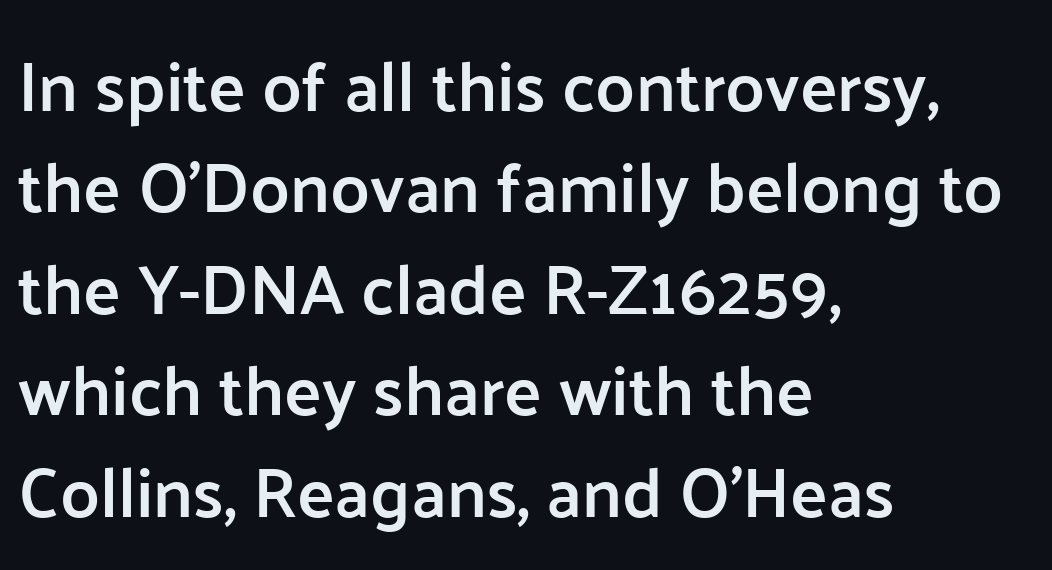
The image shows 70 px semibold sans-serif type, upright; set left-aligned, normal line spacing (1.45x), normal letter spacing, not underlined; low stroke contrast and a medium x-height.
